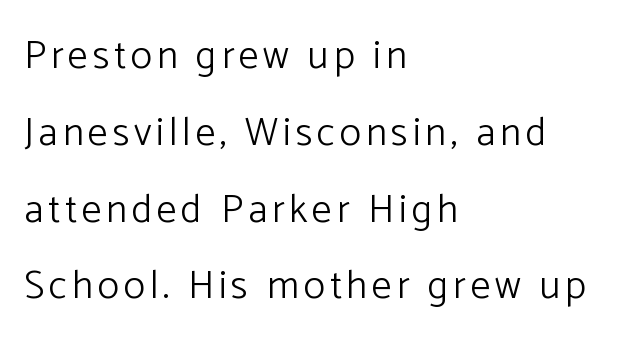
{"serif": "no", "italic": "no", "bold": "no", "weight": "light", "width": "normal", "stroke_contrast": "low", "x_height": "medium", "monospaced": "no", "underline": "no", "align": "left", "line_spacing": "loose", "line_spacing_ratio": 1.92, "glyph_px": 40}
